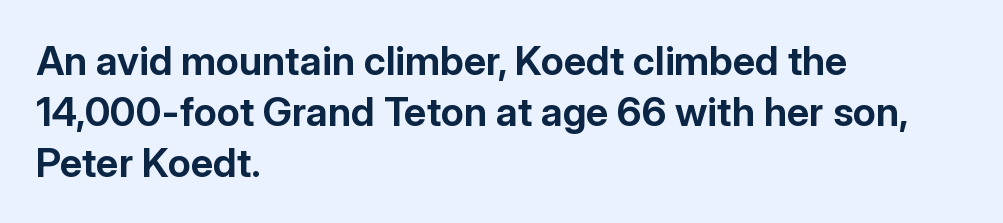
The image shows 40 px bold sans-serif type, upright; set left-aligned, normal line spacing (1.27x), normal letter spacing, not underlined; low stroke contrast and a medium x-height.
